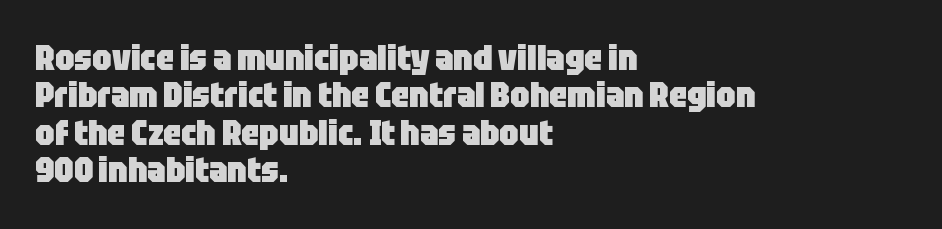
Q: Is the text bold? A: Yes.
Q: Is the text italic (slanted)? A: No, it is upright.
Q: Is the typeface a serif or a sans-serif typeface? A: Sans-serif.
Q: Is the text underlined? A: No.
Q: How is the paragraph aligned? A: Left-aligned.
Q: Is the spacing between letters normal or unusually wide? A: Normal.
Q: Is the spacing between lines tight, normal or loose? A: Tight.
Q: Width (condensed, normal, or wide)? A: Condensed.
Q: Stroke contrast? A: Low.
Q: x-height? A: Large.
Q: Monospaced? A: No.
